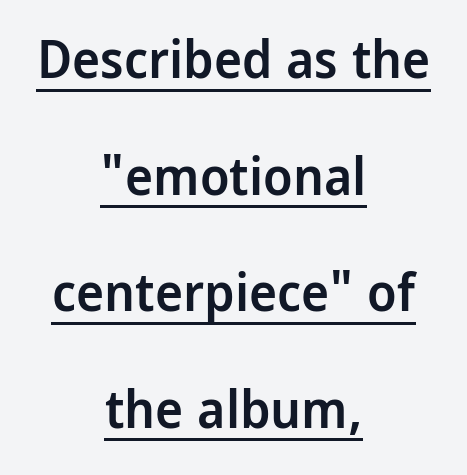
Quick note: not italic, upright. Spacing between characters is what you'd get straight out of the box. The string is rendered with underlining switched on. The letters are semibold — heavier than regular but short of a full bold.
